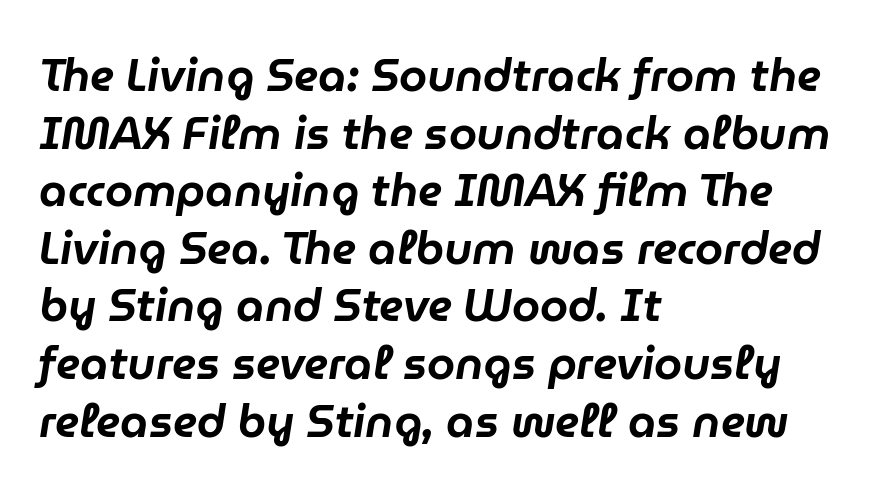
Q: Is the text italic (slanted)? A: Yes, it leans right by about 9 degrees.
Q: Is the text underlined? A: No.
Q: How is the paragraph aligned? A: Left-aligned.
Q: Is the spacing between letters normal or unusually wide? A: Normal.
Q: Is the spacing between lines tight, normal or loose? A: Normal.
Q: Width (condensed, normal, or wide)? A: Normal.
Q: Stroke contrast? A: Low.
Q: x-height? A: Medium.
Q: Monospaced? A: No.
